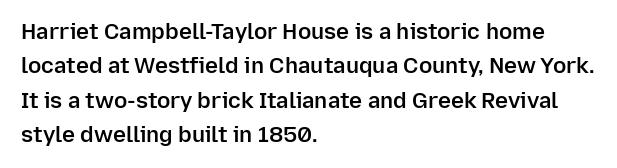
The image shows 22 px text type, upright; set left-aligned, normal line spacing (1.56x), normal letter spacing, not underlined.
